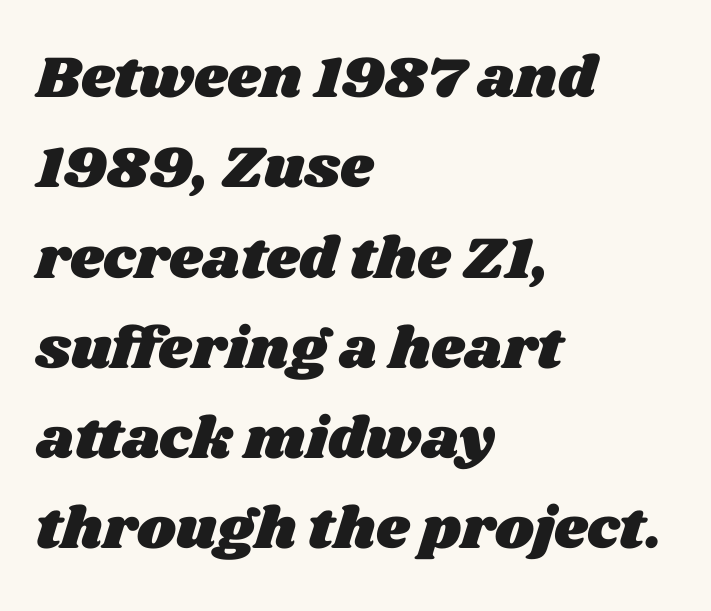
{"width": "wide", "stroke_contrast": "medium", "x_height": "large", "monospaced": "no", "underline": "no", "align": "left", "line_spacing": "normal", "line_spacing_ratio": 1.53, "letter_spacing": "normal", "letter_spacing_em": 0.0, "glyph_px": 59}
